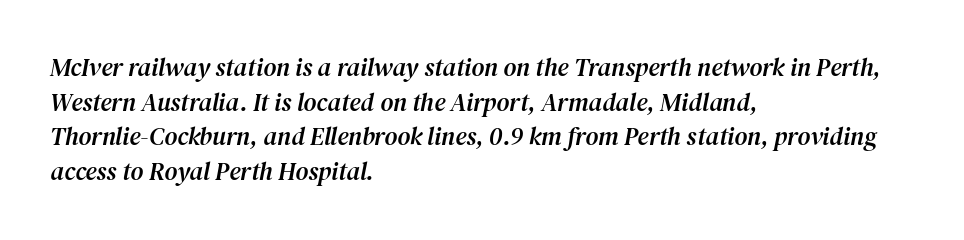
The image shows 25 px text type, italic (leaning right); set left-aligned, normal line spacing (1.39x), normal letter spacing, not underlined.
